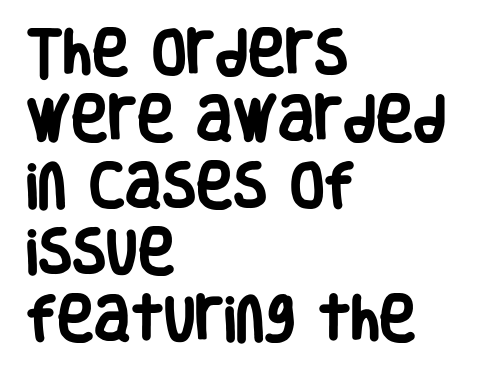
The image shows 50 px heavy, condensed sans-serif type, upright; set left-aligned, normal line spacing (1.33x), normal letter spacing, not underlined; low stroke contrast and a large x-height.
